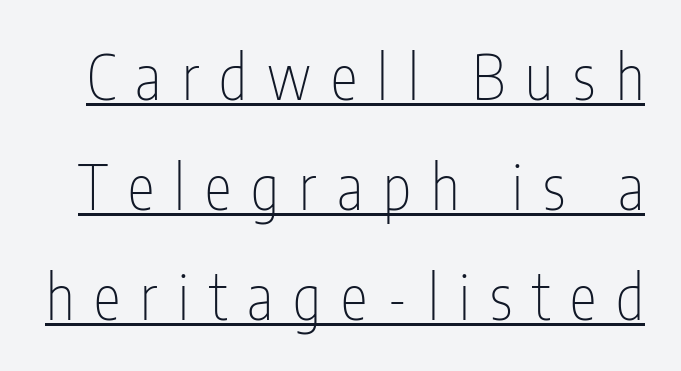
The image shows 61 px thin, condensed sans-serif type, upright; set line spacing 1.8x, unusually wide letter spacing (+0.33 em), underlined; low stroke contrast and a medium x-height.
